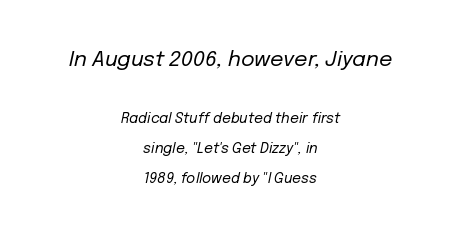
The image shows 21 px text type, italic (leaning right); set centered, loose line spacing (2.15x), normal letter spacing, not underlined; the first (top) block is 1.5x larger.
